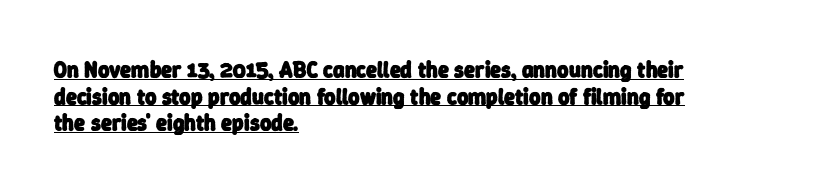
{"bold": "yes", "underline": "yes", "align": "left", "line_spacing_ratio": 1.21, "letter_spacing": "normal", "letter_spacing_em": 0.0, "glyph_px": 22}
